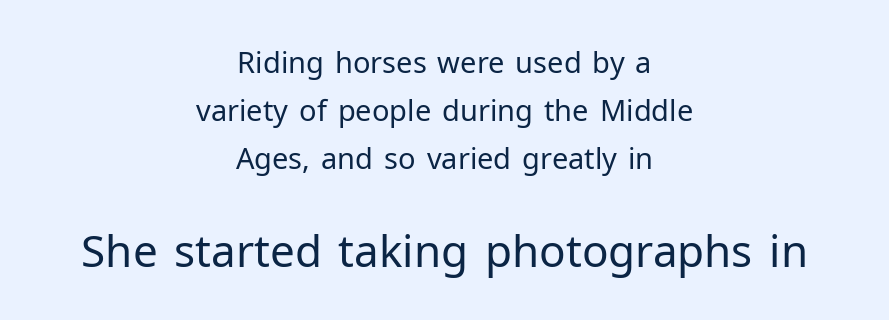
{"serif": "no", "italic": "no", "bold": "no", "weight": "regular", "width": "normal", "stroke_contrast": "low", "x_height": "medium", "monospaced": "no", "underline": "no", "align": "center", "line_spacing": "normal", "line_spacing_ratio": 1.65, "letter_spacing": "normal", "letter_spacing_em": 0.0, "larger_block": "second", "size_ratio": 1.52, "glyph_px": 44}
